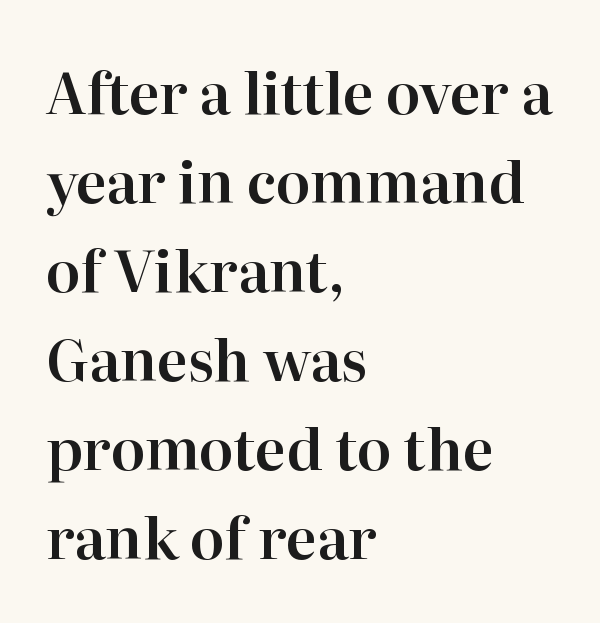
The image shows 57 px serif type, upright; set left-aligned, normal line spacing (1.56x), normal letter spacing, not underlined; high stroke contrast and a medium x-height.
